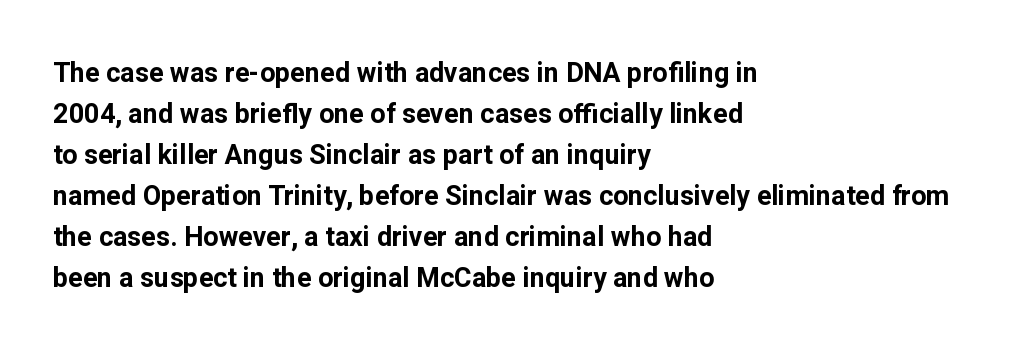
{"italic": "no", "bold": "yes", "underline": "no", "align": "left", "line_spacing": "normal", "line_spacing_ratio": 1.52, "letter_spacing": "normal", "letter_spacing_em": 0.0, "glyph_px": 27}
